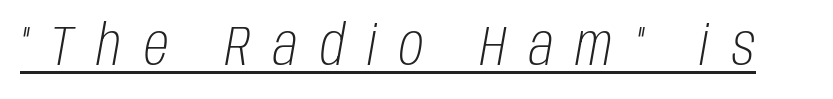
{"italic": "yes", "lean": "right", "slant_degrees": 10, "bold": "no", "weight": "light", "width": "condensed", "stroke_contrast": "low", "x_height": "large", "monospaced": "no", "underline": "yes", "letter_spacing": "wide", "letter_spacing_em": 0.41, "glyph_px": 56}
